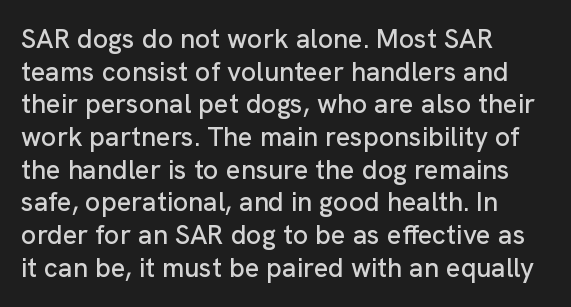
Words float on clear page, feet unadorned. Words appear dense and cohesive because spacing is normal. The lettering holds an erect, upright posture throughout. If you drew a ruler down the left edge, every line would touch it.
